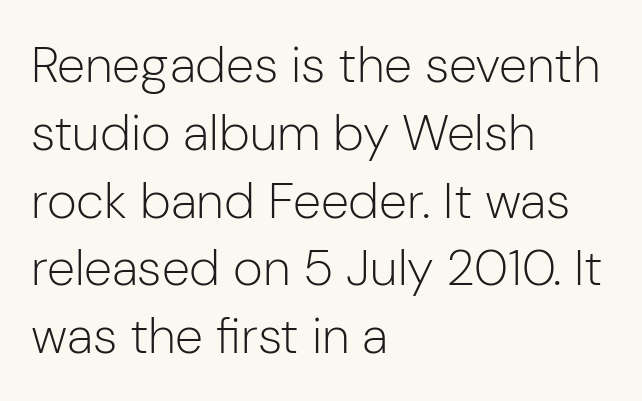
{"serif": "no", "italic": "no", "bold": "no", "weight": "light", "width": "normal", "stroke_contrast": "low", "x_height": "medium", "monospaced": "no", "underline": "no", "align": "left", "line_spacing": "normal", "line_spacing_ratio": 1.33, "letter_spacing": "normal", "letter_spacing_em": 0.0, "glyph_px": 51}
